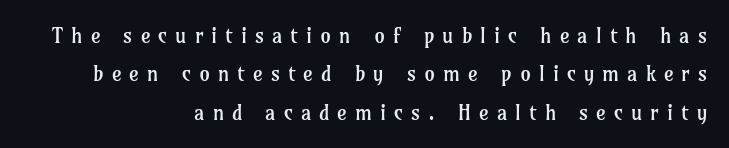
{"italic": "no", "bold": "no", "underline": "no", "align": "right", "line_spacing_ratio": 1.83, "letter_spacing": "wide", "letter_spacing_em": 0.38, "glyph_px": 21}
